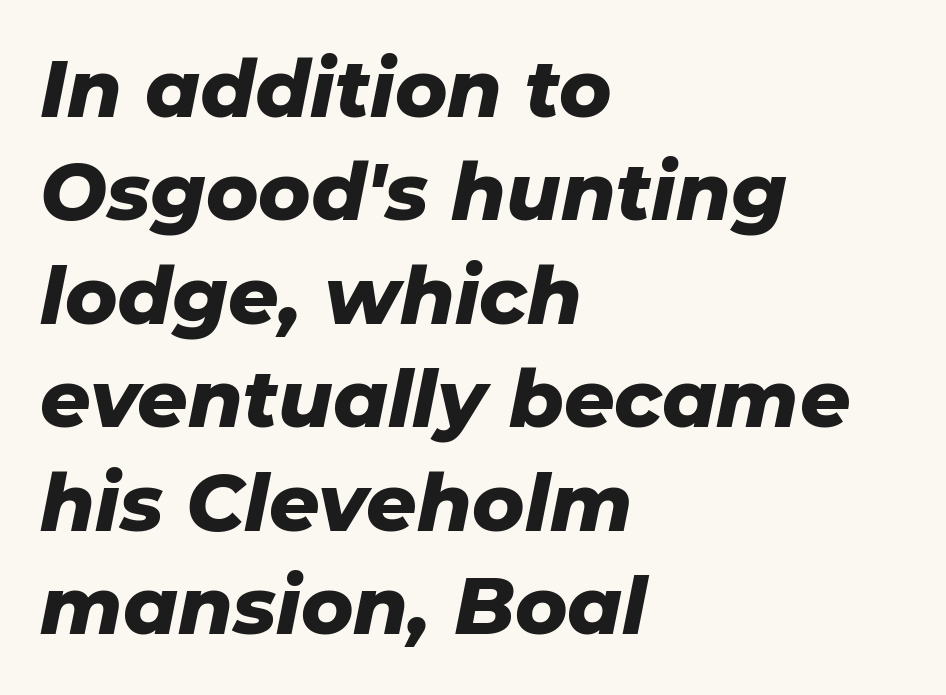
The image shows 79 px heavy type, italic (leaning right); set left-aligned, normal line spacing (1.31x), normal letter spacing, not underlined; low stroke contrast and a medium x-height.
